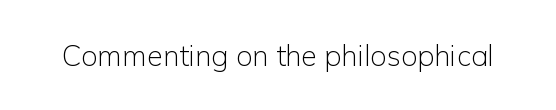
{"serif": "no", "italic": "no", "bold": "no", "weight": "light", "width": "normal", "stroke_contrast": "low", "x_height": "medium", "monospaced": "no", "underline": "no", "letter_spacing": "normal", "letter_spacing_em": 0.0, "glyph_px": 29}
